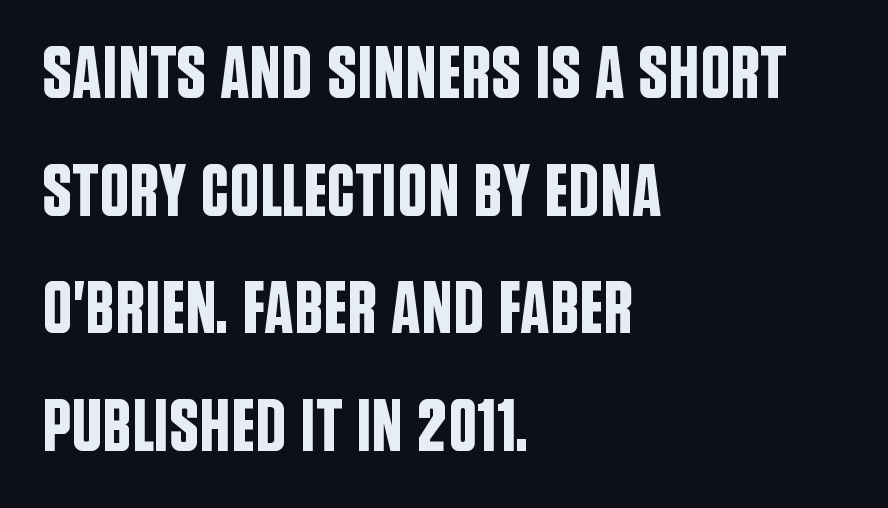
The image shows 74 px condensed sans-serif type, upright; set left-aligned, normal line spacing (1.59x), normal letter spacing, not underlined; low stroke contrast and a large x-height.
